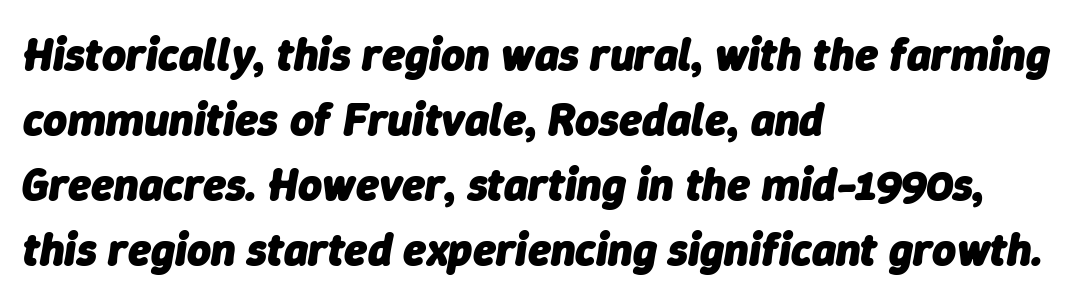
Q: Is the text bold? A: Yes.
Q: Is the text italic (slanted)? A: Yes, it leans right by about 9 degrees.
Q: Is the text underlined? A: No.
Q: How is the paragraph aligned? A: Left-aligned.
Q: Is the spacing between letters normal or unusually wide? A: Normal.
Q: Is the spacing between lines tight, normal or loose? A: Normal.
Q: Width (condensed, normal, or wide)? A: Normal.
Q: Stroke contrast? A: Low.
Q: x-height? A: Medium.
Q: Monospaced? A: No.
